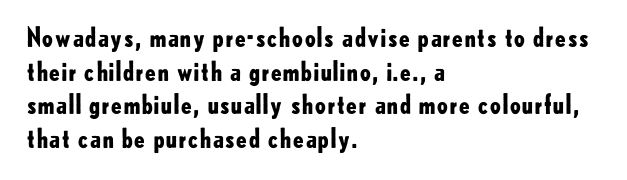
Regarding leading, the lines here are spaced in the standard way. Nothing unusual about the tracking: characters are spaced as the font intends. Clear beneath every line of the passage. The compositor pushed each line to the left boundary. Ascenders rise straight up at ninety degrees. The font is running at its bold setting.
